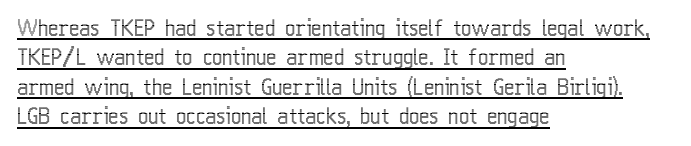
{"italic": "no", "underline": "yes", "align": "left", "line_spacing": "normal", "line_spacing_ratio": 1.34, "letter_spacing": "normal", "letter_spacing_em": 0.0, "glyph_px": 22}
